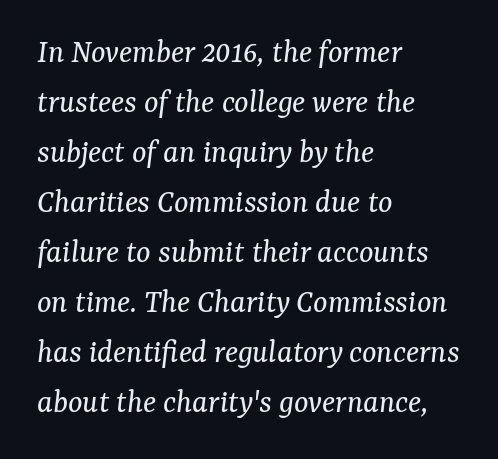
Q: Is the text bold? A: No.
Q: Is the text italic (slanted)? A: Yes, it leans right by about 7 degrees.
Q: Is the typeface a serif or a sans-serif typeface? A: Serif.
Q: Is the text underlined? A: No.
Q: How is the paragraph aligned? A: Left-aligned.
Q: Is the spacing between letters normal or unusually wide? A: Normal.
Q: Is the spacing between lines tight, normal or loose? A: Normal.
Q: Width (condensed, normal, or wide)? A: Normal.
Q: Stroke contrast? A: Medium.
Q: x-height? A: Medium.
Q: Monospaced? A: No.
